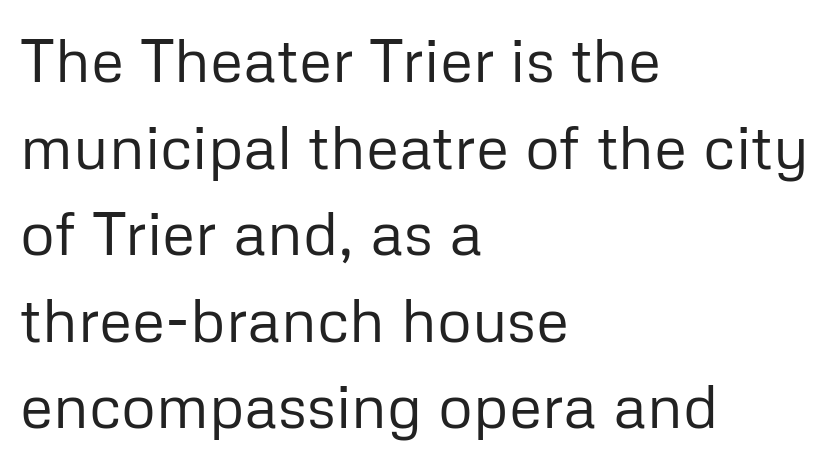
Q: Is the text bold? A: No.
Q: Is the text italic (slanted)? A: No, it is upright.
Q: Is the typeface a serif or a sans-serif typeface? A: Sans-serif.
Q: Is the text underlined? A: No.
Q: How is the paragraph aligned? A: Left-aligned.
Q: Is the spacing between letters normal or unusually wide? A: Normal.
Q: Is the spacing between lines tight, normal or loose? A: Normal.
Q: Width (condensed, normal, or wide)? A: Normal.
Q: Stroke contrast? A: Low.
Q: x-height? A: Medium.
Q: Monospaced? A: No.
